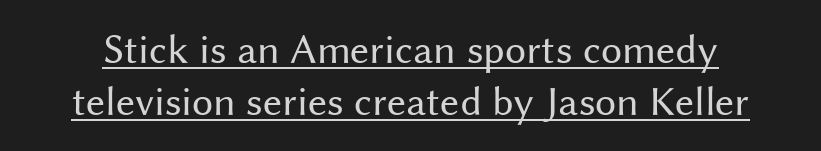
The image shows 42 px regular-weight sans-serif type, upright; set line spacing 1.23x, normal letter spacing, underlined; medium stroke contrast and a medium x-height.
